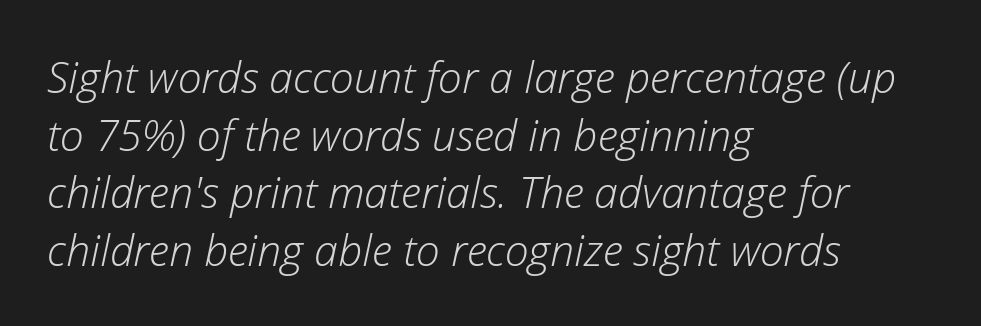
The image shows 43 px light type, italic (leaning right); set left-aligned, normal line spacing (1.34x), normal letter spacing, not underlined; low stroke contrast and a medium x-height.
